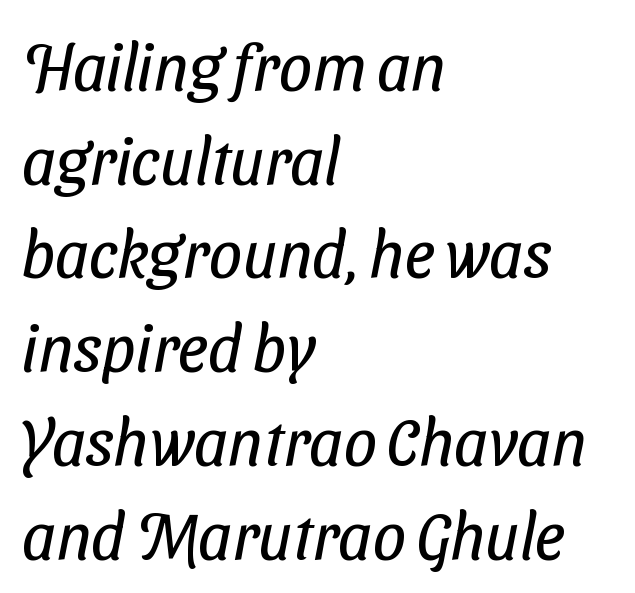
{"serif": "no", "bold": "no", "weight": "regular", "width": "condensed", "stroke_contrast": "low", "x_height": "medium", "monospaced": "no", "underline": "no", "align": "left", "line_spacing": "normal", "line_spacing_ratio": 1.42, "letter_spacing": "normal", "letter_spacing_em": 0.0, "glyph_px": 66}
